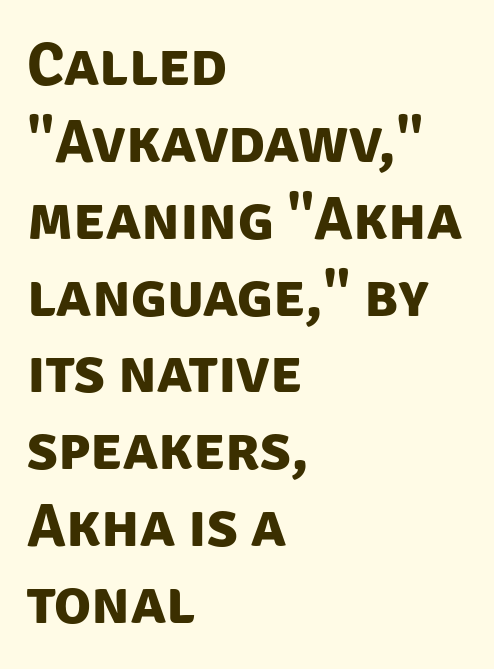
{"serif": "no", "bold": "yes", "weight": "bold", "width": "normal", "stroke_contrast": "low", "x_height": "large", "monospaced": "no", "underline": "no", "align": "left", "line_spacing": "normal", "line_spacing_ratio": 1.26, "letter_spacing": "normal", "letter_spacing_em": 0.0, "glyph_px": 61}
